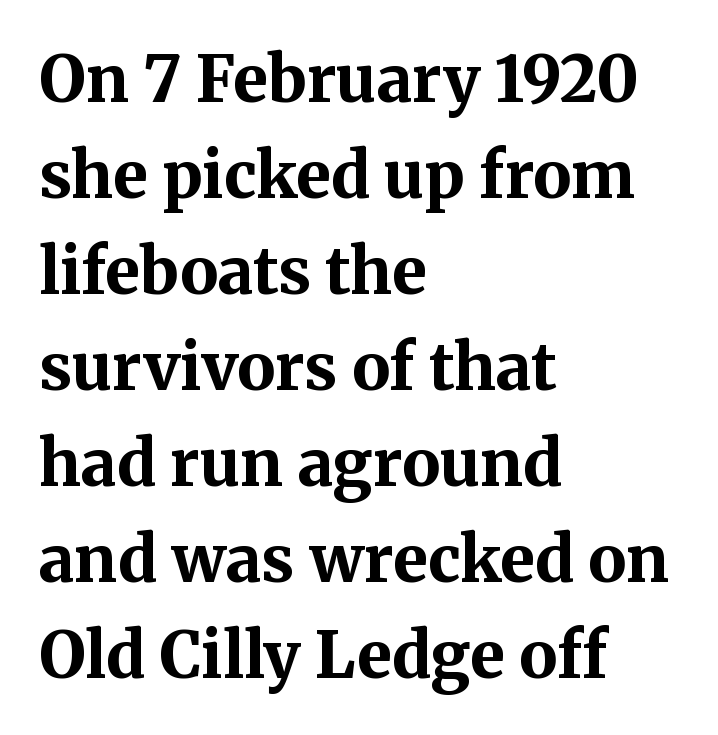
What stands out about the letter spacing? Nothing — it is the standard amount. Here the designer chose a conventional face with non-uniform glyph widths. One-word summary of the alignment: left. Underlining? Definitely not there. I'd call this a serif setting — the letters wear small feet. Baseline-to-baseline distance is the conventional proportion of letter height.
